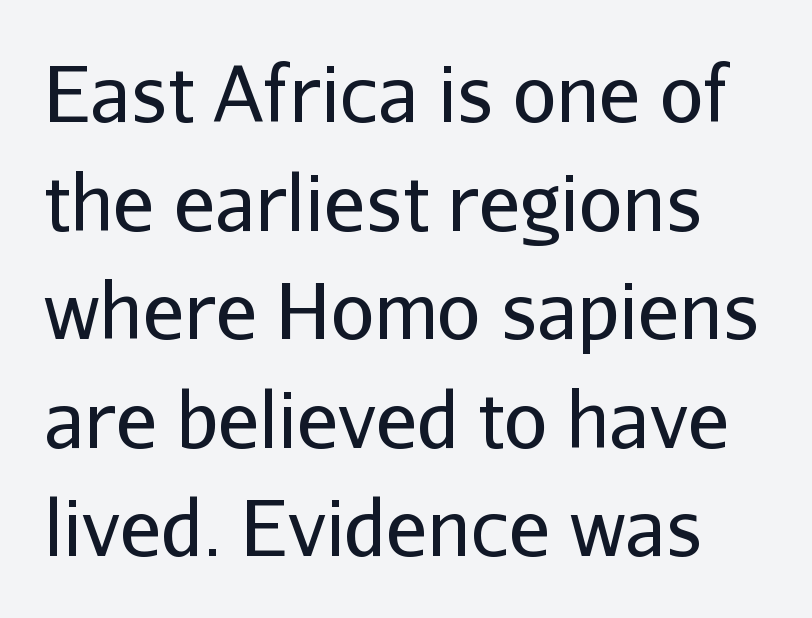
{"serif": "no", "italic": "no", "bold": "no", "weight": "regular", "width": "normal", "stroke_contrast": "low", "x_height": "medium", "monospaced": "no", "underline": "no", "line_spacing": "normal", "line_spacing_ratio": 1.41, "letter_spacing": "normal", "letter_spacing_em": 0.0, "glyph_px": 77}
